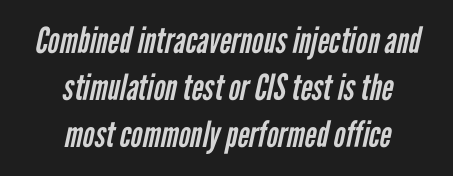
The image shows 36 px regular-weight, condensed sans-serif type; set centered, normal line spacing (1.3x), normal letter spacing, not underlined; low stroke contrast and a medium x-height.
